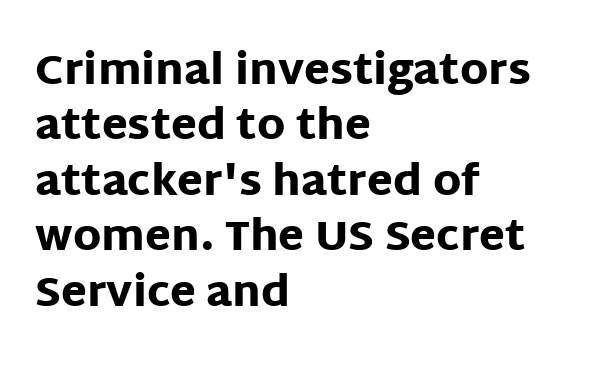
This rendering leaves character spacing at its baseline value. The glyphs in this specimen are sans serif. Every character sits straight up, as roman type does. The rendering uses natural spacing where letterforms have individual widths. In terms of leading, this rendering sits right in the middle.
